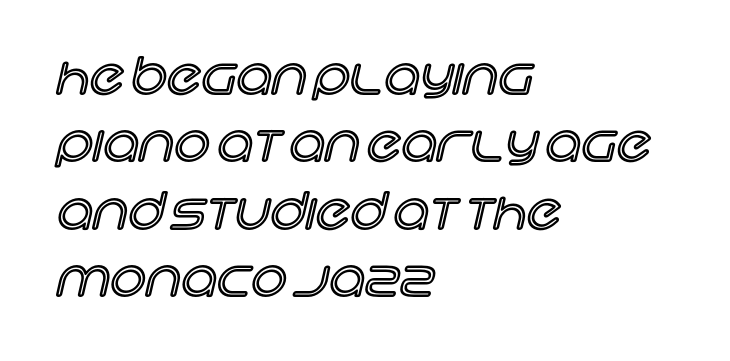
The image shows 50 px text type; set left-aligned, normal line spacing (1.35x), normal letter spacing, not underlined; a large x-height.
